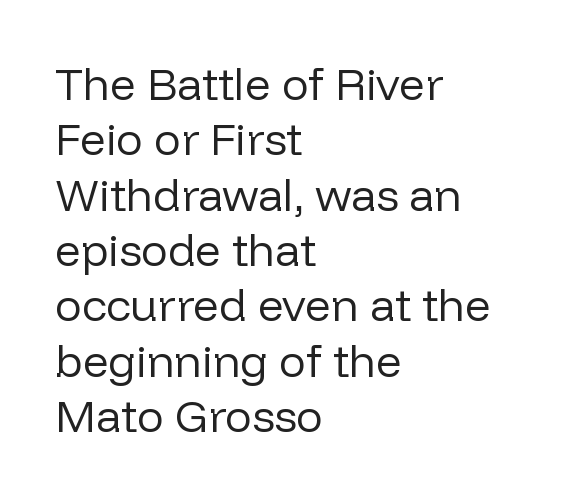
Q: Is the text bold? A: No.
Q: Is the text italic (slanted)? A: No, it is upright.
Q: Is the typeface a serif or a sans-serif typeface? A: Sans-serif.
Q: Is the text underlined? A: No.
Q: How is the paragraph aligned? A: Left-aligned.
Q: Is the spacing between letters normal or unusually wide? A: Normal.
Q: Width (condensed, normal, or wide)? A: Normal.
Q: Stroke contrast? A: Low.
Q: x-height? A: Medium.
Q: Monospaced? A: No.
